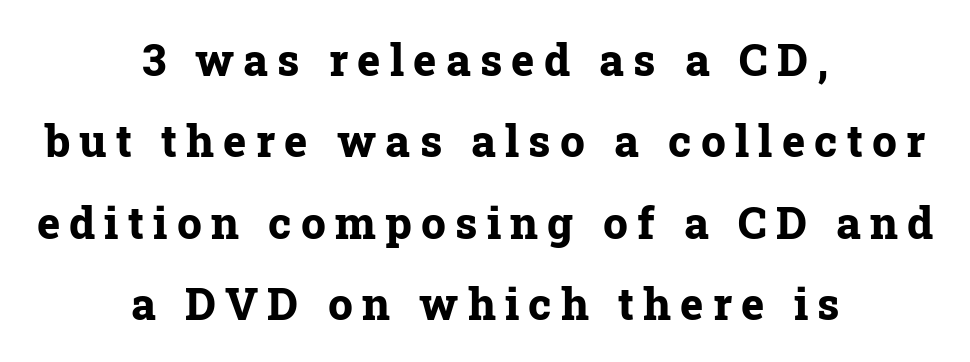
The typeface chosen for these lines features serifs. Strong, thick strokes mark this as bold type. Each line is balanced around a shared central axis. Plain, unruled lines of type.
